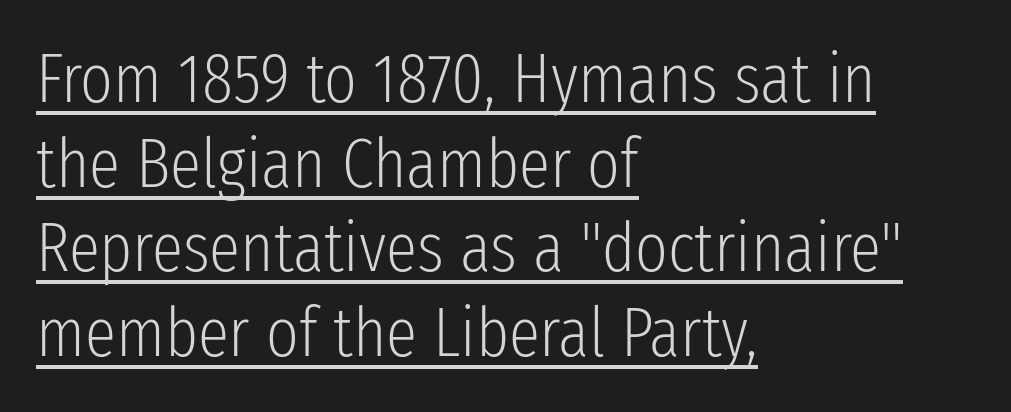
{"serif": "no", "italic": "no", "bold": "no", "weight": "light", "width": "condensed", "stroke_contrast": "low", "x_height": "medium", "monospaced": "no", "underline": "yes", "align": "left", "line_spacing_ratio": 1.21, "letter_spacing": "normal", "letter_spacing_em": 0.0, "glyph_px": 70}
